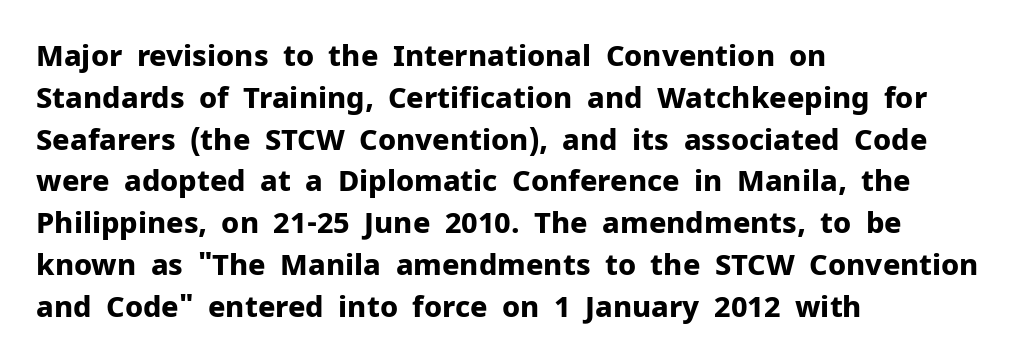
{"serif": "no", "italic": "no", "bold": "yes", "weight": "bold", "width": "normal", "stroke_contrast": "low", "x_height": "medium", "monospaced": "no", "underline": "no", "align": "left", "line_spacing": "normal", "line_spacing_ratio": 1.44, "letter_spacing": "normal", "letter_spacing_em": 0.0, "glyph_px": 29}
